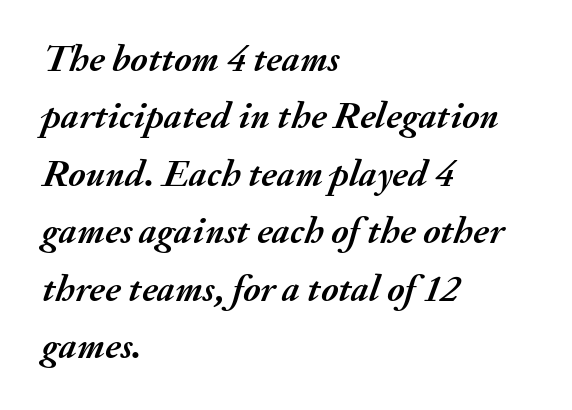
{"italic": "yes", "lean": "right", "slant_degrees": 20, "bold": "yes", "weight": "semibold", "width": "normal", "stroke_contrast": "medium", "x_height": "small", "monospaced": "no", "underline": "no", "align": "left", "line_spacing": "normal", "line_spacing_ratio": 1.51, "letter_spacing": "normal", "letter_spacing_em": 0.0, "glyph_px": 38}
